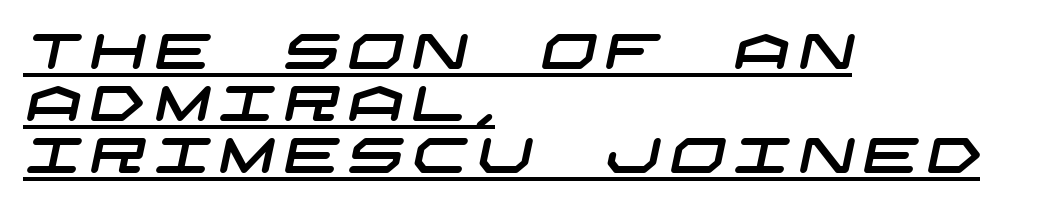
The image shows 49 px wide sans-serif type; set left-aligned, tight line spacing (1.06x), underlined; low stroke contrast and a large x-height.
